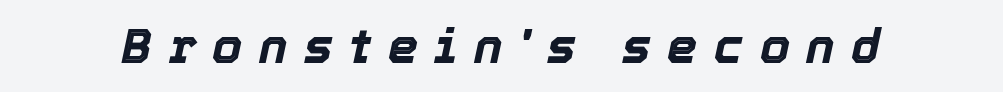
Q: Is the text bold? A: Yes.
Q: Is the text italic (slanted)? A: Yes, it leans right by about 12 degrees.
Q: Is the text underlined? A: No.
Q: Is the spacing between letters normal or unusually wide? A: Unusually wide.
Q: Width (condensed, normal, or wide)? A: Normal.
Q: x-height? A: Medium.
Q: Monospaced? A: No.
